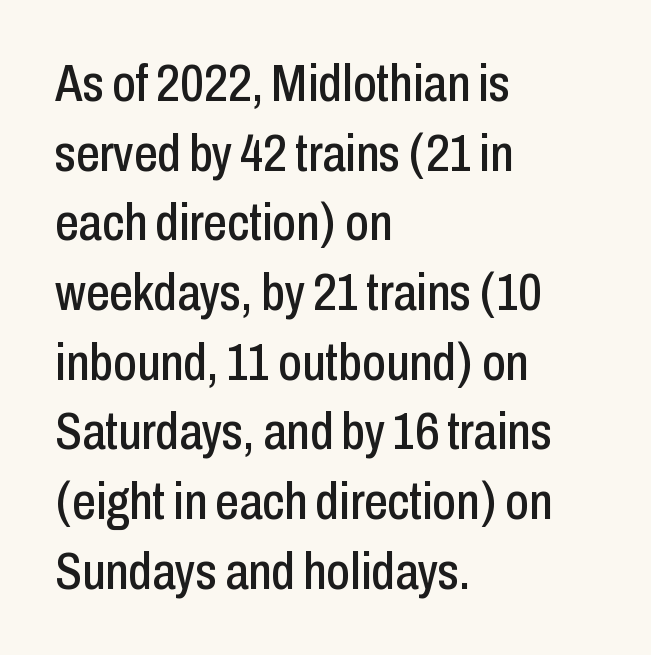
The image shows 52 px condensed sans-serif type, upright; set left-aligned, normal line spacing (1.34x), normal letter spacing, not underlined; low stroke contrast and a medium x-height.
